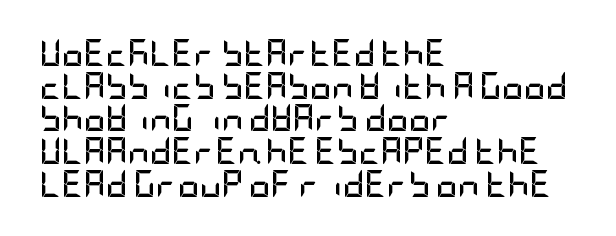
The glyphs are unaccompanied by any horizontal stroke below them. The passage shown is emphatically bold. The lettering holds an erect, upright posture throughout. Here the glyphs are tracked normally, forming tight word shapes.
